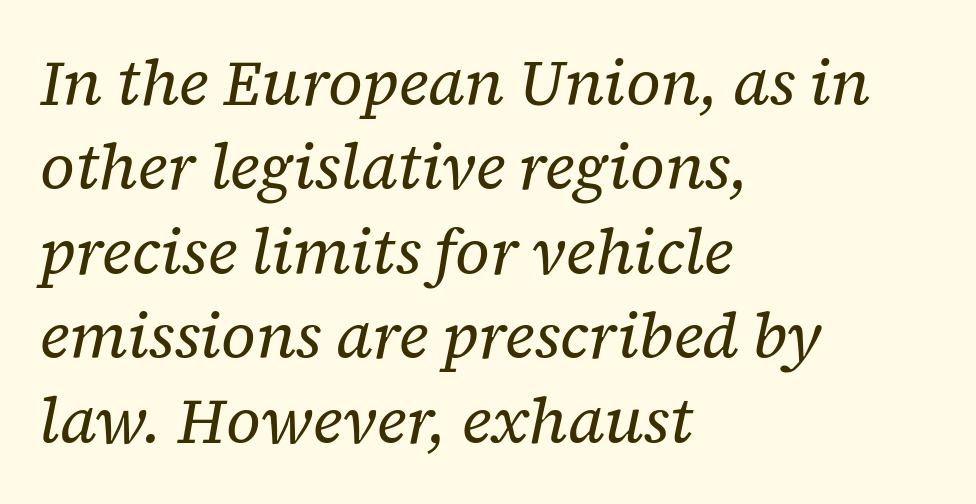
Q: Is the text bold? A: No.
Q: Is the text italic (slanted)? A: Yes, it leans right by about 12 degrees.
Q: Is the typeface a serif or a sans-serif typeface? A: Serif.
Q: Is the text underlined? A: No.
Q: How is the paragraph aligned? A: Left-aligned.
Q: Is the spacing between letters normal or unusually wide? A: Normal.
Q: Is the spacing between lines tight, normal or loose? A: Normal.
Q: Width (condensed, normal, or wide)? A: Normal.
Q: Stroke contrast? A: Low.
Q: x-height? A: Medium.
Q: Monospaced? A: No.
